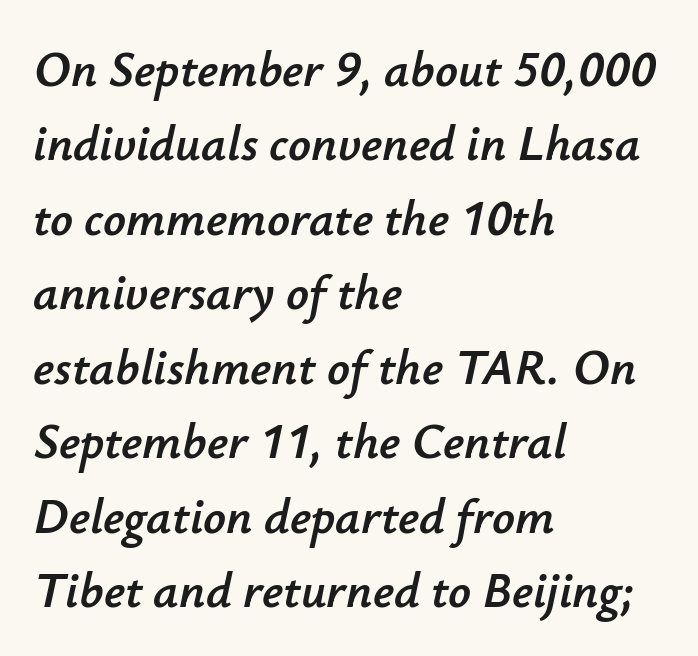
Honestly, the row spacing looks completely unremarkable. The strip under each line holds only bare page. The passage shown leans; its letterforms are oblique. This sample uses plain, unmodified letter spacing. Looks like regular typesetting: each glyph gets only the width it needs.
